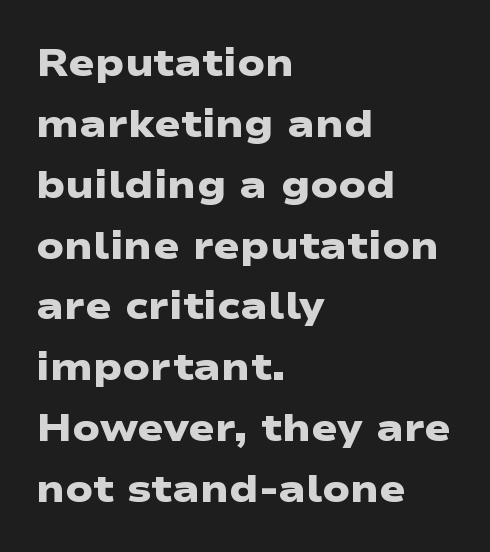
{"serif": "no", "bold": "yes", "weight": "heavy", "width": "wide", "stroke_contrast": "low", "x_height": "medium", "monospaced": "no", "underline": "no", "align": "left", "line_spacing": "normal", "line_spacing_ratio": 1.56, "letter_spacing": "normal", "letter_spacing_em": 0.0, "glyph_px": 39}
